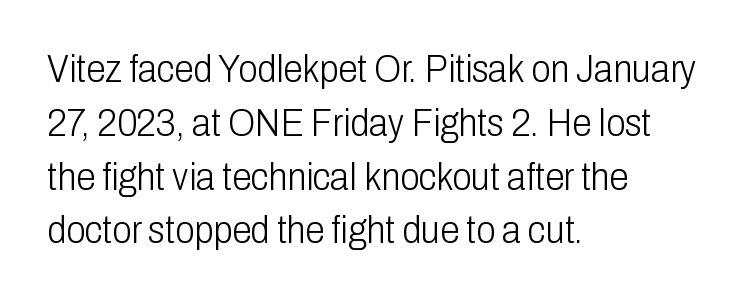
{"serif": "no", "italic": "no", "bold": "no", "weight": "light", "width": "condensed", "stroke_contrast": "low", "x_height": "medium", "monospaced": "no", "underline": "no", "align": "left", "line_spacing": "normal", "line_spacing_ratio": 1.38, "letter_spacing": "normal", "letter_spacing_em": 0.0, "glyph_px": 39}
